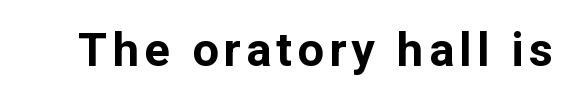
This is heavy type, rendered in bold. Varying glyph widths throughout — classic text-font behaviour. These lines were composed using upright roman letters. Serifs: no, the terminals of the letterforms are clean. A bare baseline throughout the passage.
